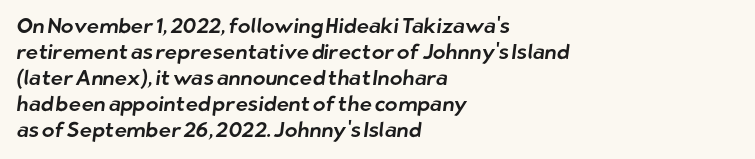
Short and long lines alike share a common starting point at left. Nobody touched the tracking dial on this one. The string is rendered with underlining switched off.
